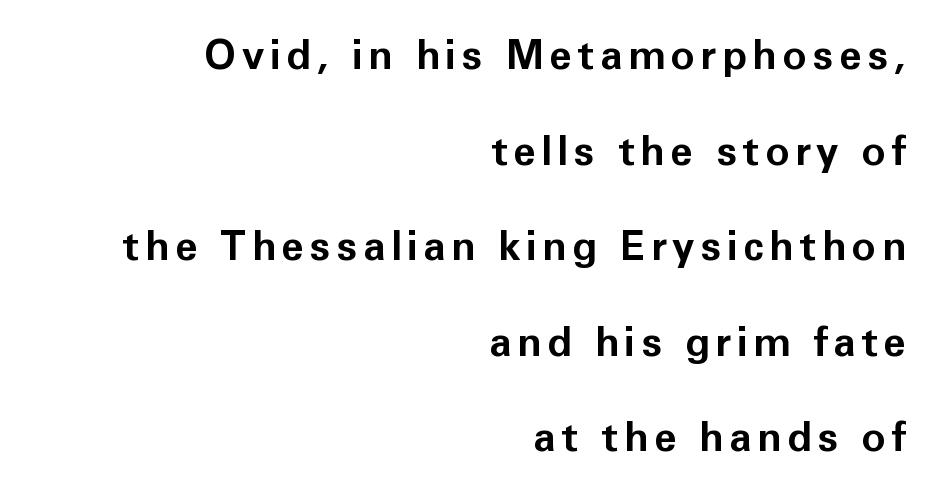
Q: Is the text bold? A: Yes.
Q: Is the text italic (slanted)? A: No, it is upright.
Q: Is the typeface a serif or a sans-serif typeface? A: Sans-serif.
Q: Is the text underlined? A: No.
Q: How is the paragraph aligned? A: Right-aligned.
Q: Is the spacing between lines tight, normal or loose? A: Loose.
Q: Width (condensed, normal, or wide)? A: Normal.
Q: Stroke contrast? A: Low.
Q: x-height? A: Medium.
Q: Monospaced? A: No.
